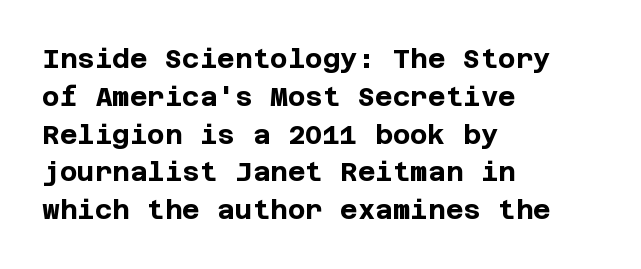
Line spacing here is normal. The baseline area is clear. This sample uses an upright cut, with every glyph sitting square on the baseline. These lines keep a tight, regular rhythm from letter to letter. Line beginnings align vertically; line endings do not.
